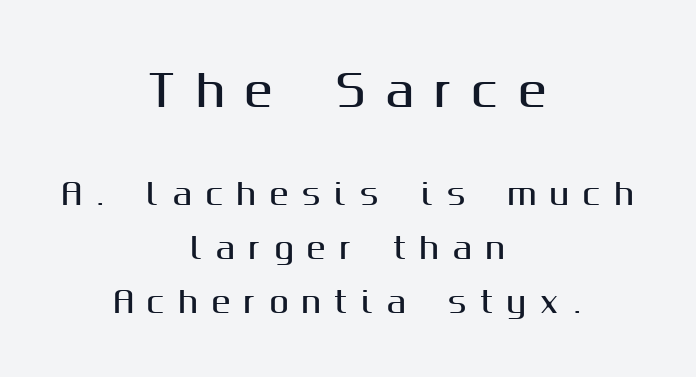
{"serif": "no", "italic": "no", "width": "normal", "stroke_contrast": "medium", "x_height": "medium", "monospaced": "no", "underline": "no", "align": "center", "line_spacing_ratio": 1.87, "letter_spacing": "wide", "letter_spacing_em": 0.46, "larger_block": "first", "size_ratio": 1.48, "glyph_px": 43}
